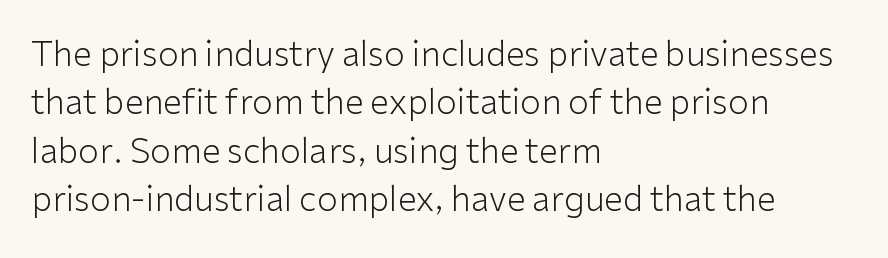
The image shows 34 px light sans-serif type, upright; set left-aligned, normal line spacing (1.42x), normal letter spacing, not underlined; low stroke contrast and a medium x-height.
